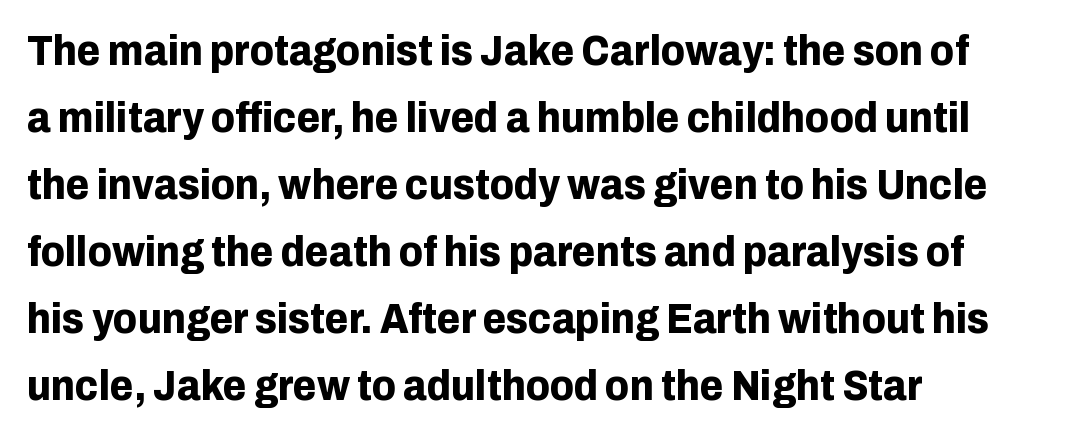
The image shows 43 px bold sans-serif type, upright; set left-aligned, normal line spacing (1.56x), normal letter spacing, not underlined; low stroke contrast and a medium x-height.
